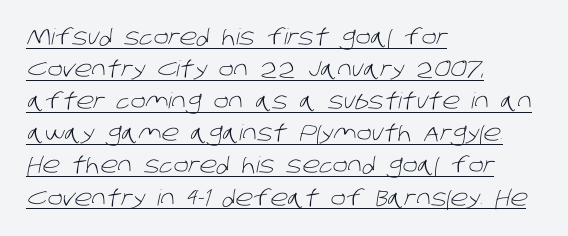
The image shows 22 px text type; set left-aligned, normal line spacing (1.46x), normal letter spacing, underlined.
